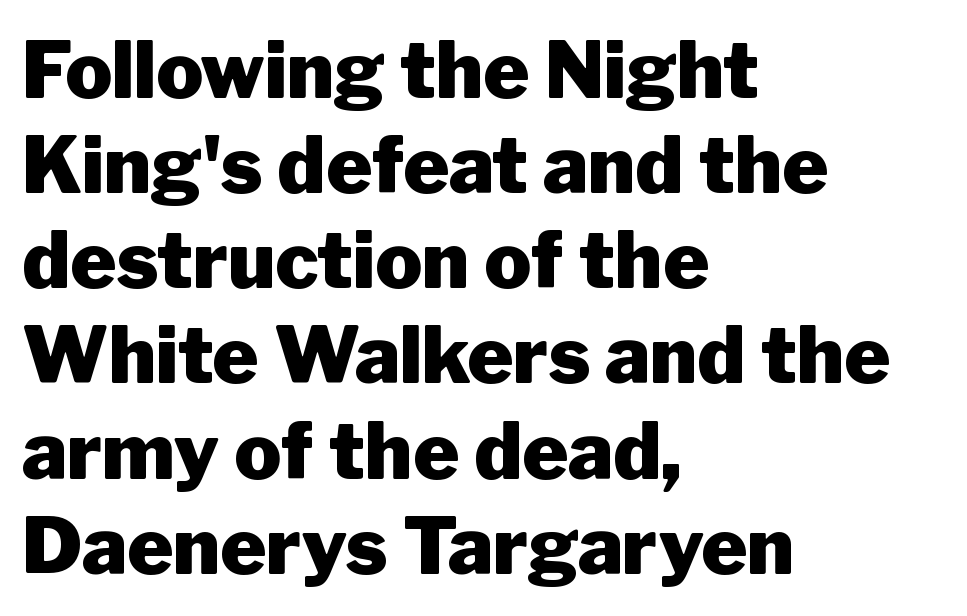
The image shows 78 px heavy sans-serif type, upright; set left-aligned, line spacing 1.22x, normal letter spacing, not underlined; low stroke contrast and a medium x-height.
